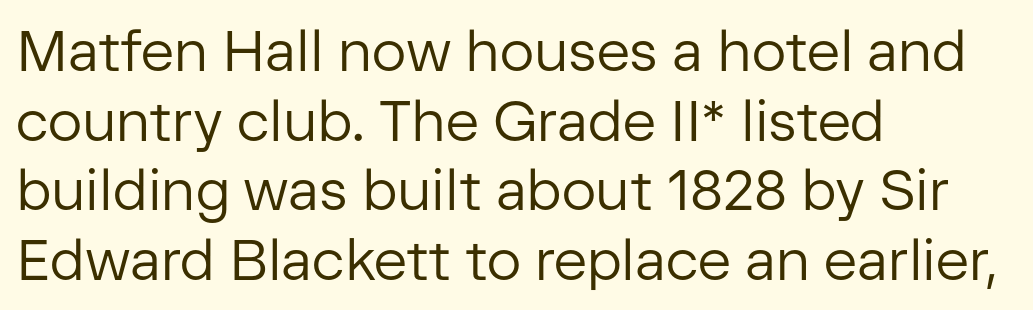
This rendering leaves character spacing at its baseline value. The strip under each line holds only bare page. No chunkiness to these letters — they're not bold. The characters display no serif detailing; their extremities are plain. Designer's note — italics off, roman on. A student would call this left alignment; a typographer would say flush left, rag right.
